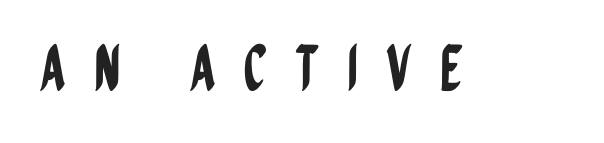
{"serif": "no", "italic": "no", "width": "condensed", "stroke_contrast": "low", "x_height": "large", "monospaced": "no", "underline": "no", "letter_spacing": "wide", "letter_spacing_em": 0.44, "glyph_px": 62}
